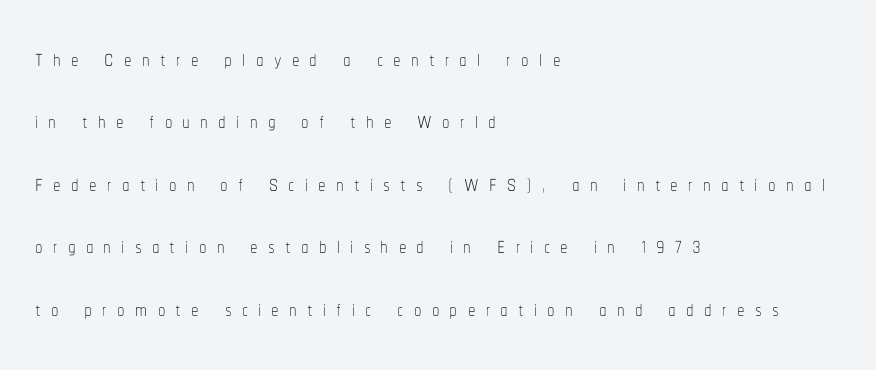
Here the glyphs are tracked loosely, breaking word shapes into spaced letters. A typesetter would call this proportional, since set widths differ per character. The words here are not underlined. The font's upright variant was chosen for this text. Which margin do the lines hug? The left one — the right edge is uneven. Compared with a typical body face, this is equally light or lighter still.
